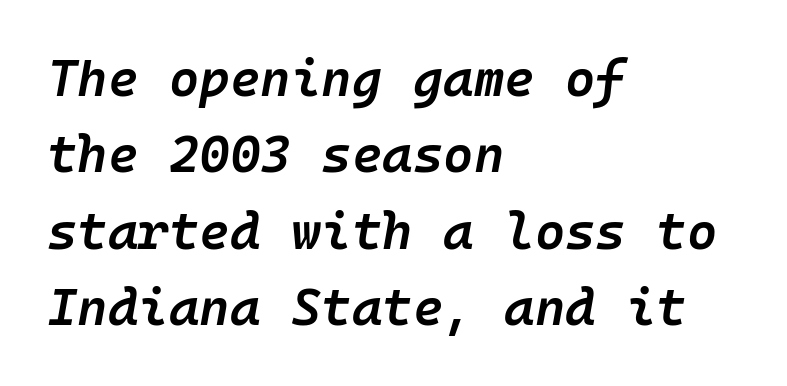
{"italic": "yes", "lean": "right", "slant_degrees": 10, "bold": "semi", "weight": "semibold", "width": "normal", "stroke_contrast": "low", "x_height": "medium", "underline": "no", "align": "left", "line_spacing": "normal", "line_spacing_ratio": 1.47, "letter_spacing": "normal", "letter_spacing_em": 0.0, "glyph_px": 52}
